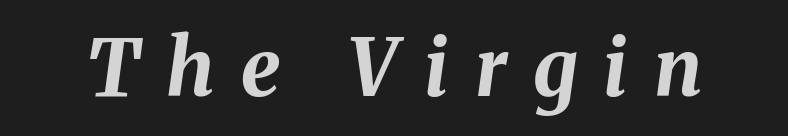
Q: Is the text bold? A: Yes.
Q: Is the text italic (slanted)? A: Yes, it leans right by about 8 degrees.
Q: Is the text underlined? A: No.
Q: Is the spacing between letters normal or unusually wide? A: Unusually wide.
Q: Width (condensed, normal, or wide)? A: Normal.
Q: Stroke contrast? A: Medium.
Q: x-height? A: Medium.
Q: Monospaced? A: No.
